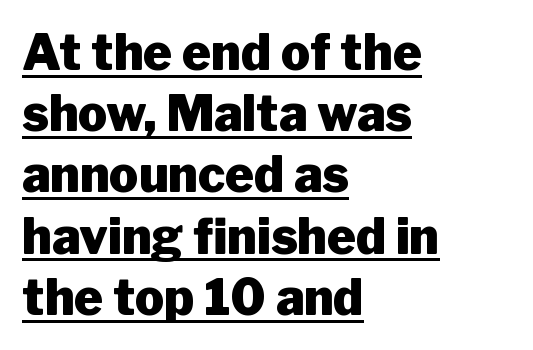
Q: Is the text bold? A: Yes.
Q: Is the text italic (slanted)? A: No, it is upright.
Q: Is the typeface a serif or a sans-serif typeface? A: Sans-serif.
Q: Is the text underlined? A: Yes.
Q: How is the paragraph aligned? A: Left-aligned.
Q: Is the spacing between letters normal or unusually wide? A: Normal.
Q: Is the spacing between lines tight, normal or loose? A: Normal.
Q: Width (condensed, normal, or wide)? A: Normal.
Q: Stroke contrast? A: Low.
Q: x-height? A: Medium.
Q: Monospaced? A: No.
